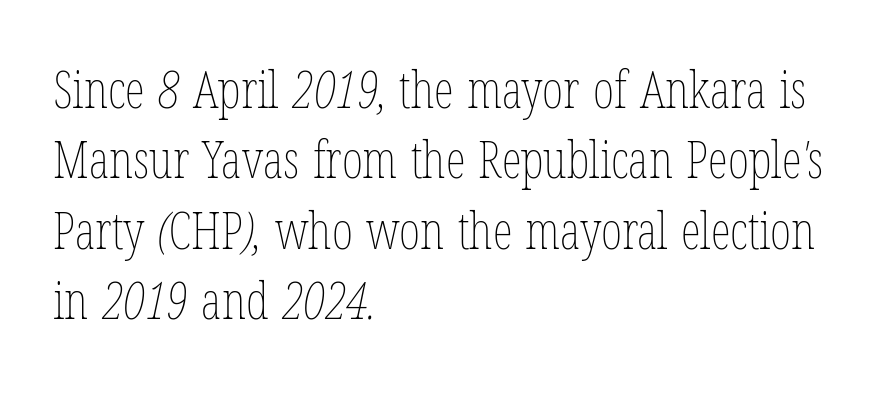
{"bold": "no", "weight": "thin", "width": "condensed", "stroke_contrast": "low", "x_height": "medium", "monospaced": "no", "underline": "no", "align": "left", "line_spacing": "normal", "line_spacing_ratio": 1.38, "letter_spacing": "normal", "letter_spacing_em": 0.0, "glyph_px": 51}
